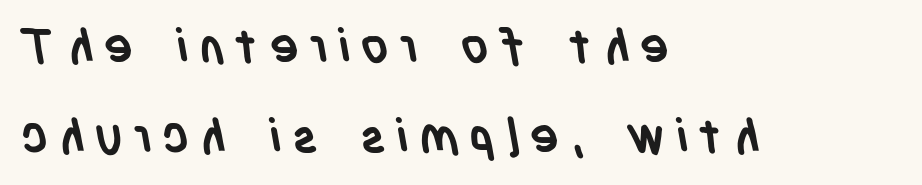
The passage shown is not underscored anywhere. Is this a fixed-width face? No — the glyphs have proportional, varying widths. The letters are bold, with thick, heavy strokes. The rendering anchors every line to the left-hand side. A typesetter would label this face a sans. The rendering inserts visible extra space after every character.
